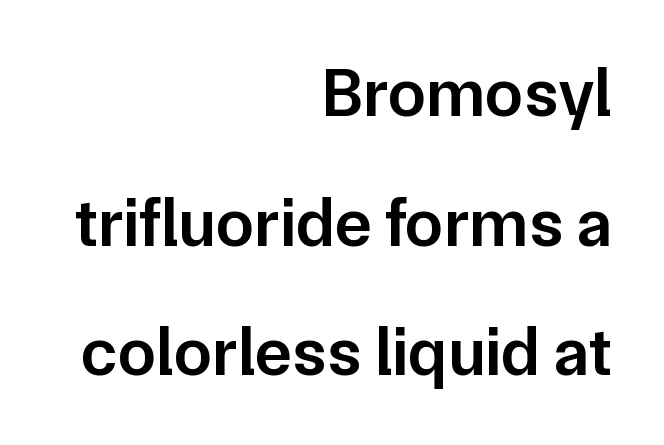
{"serif": "no", "italic": "no", "bold": "semi", "weight": "semibold", "width": "normal", "stroke_contrast": "low", "x_height": "medium", "monospaced": "no", "underline": "no", "align": "right", "line_spacing_ratio": 1.88, "letter_spacing": "normal", "letter_spacing_em": 0.0, "glyph_px": 69}
